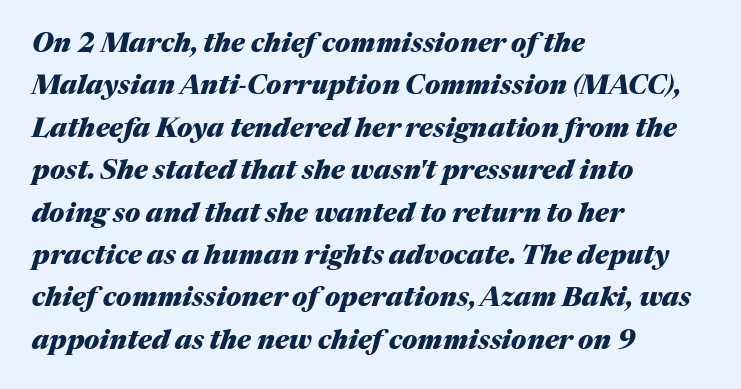
Q: Is the text bold? A: Yes.
Q: Is the text italic (slanted)? A: Yes, it leans right by about 17 degrees.
Q: Is the text underlined? A: No.
Q: How is the paragraph aligned? A: Left-aligned.
Q: Is the spacing between letters normal or unusually wide? A: Normal.
Q: Is the spacing between lines tight, normal or loose? A: Normal.
